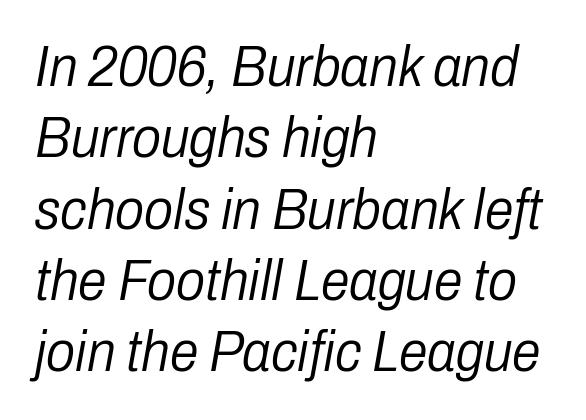
{"italic": "yes", "lean": "right", "slant_degrees": 10, "bold": "no", "weight": "light", "width": "condensed", "stroke_contrast": "low", "x_height": "medium", "monospaced": "no", "underline": "no", "align": "left", "line_spacing_ratio": 1.23, "letter_spacing": "normal", "letter_spacing_em": 0.0, "glyph_px": 58}
